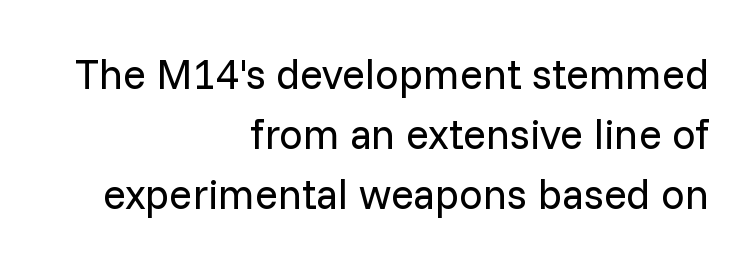
{"serif": "no", "italic": "no", "bold": "no", "weight": "regular", "width": "normal", "stroke_contrast": "low", "x_height": "medium", "monospaced": "no", "underline": "no", "align": "right", "line_spacing": "normal", "line_spacing_ratio": 1.43, "letter_spacing": "normal", "letter_spacing_em": 0.0, "glyph_px": 42}
